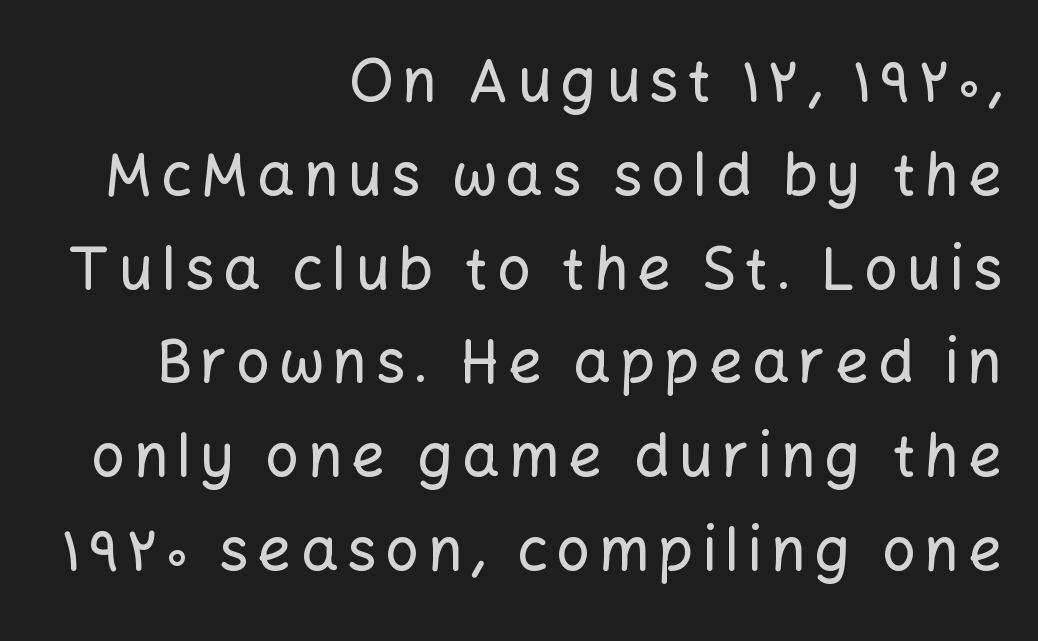
The image shows 59 px sans-serif type, upright; set right-aligned, normal line spacing (1.59x), not underlined; low stroke contrast and a medium x-height.
